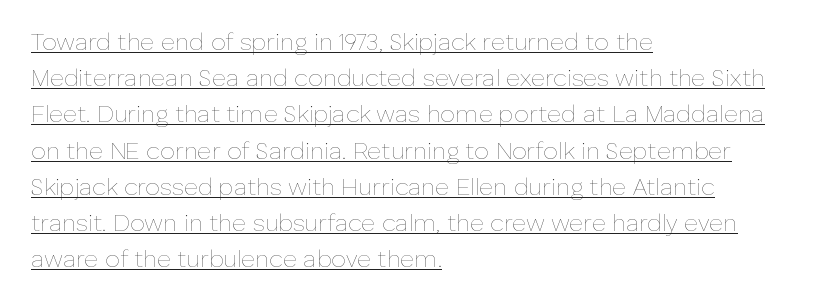
Q: Is the text bold? A: No.
Q: Is the text italic (slanted)? A: No, it is upright.
Q: Is the text underlined? A: Yes.
Q: How is the paragraph aligned? A: Left-aligned.
Q: Is the spacing between letters normal or unusually wide? A: Normal.
Q: Is the spacing between lines tight, normal or loose? A: Normal.
